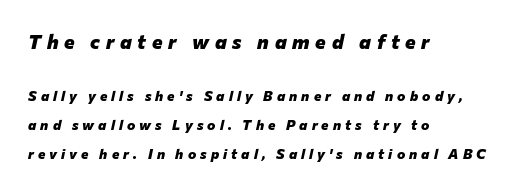
The glyphs look as if they've been sheared to an angle. Underlining? Definitely not there. The passage shown has open, widely tracked lettering throughout. This layout puts the oversized block above and the modest block below.
